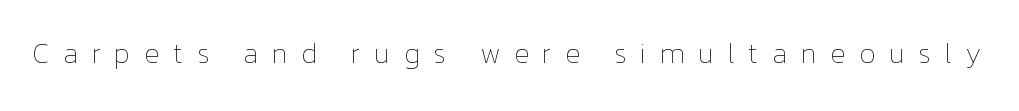
The image shows 28 px thin type, upright; set unusually wide letter spacing (+0.48 em), not underlined; low stroke contrast and a medium x-height.
